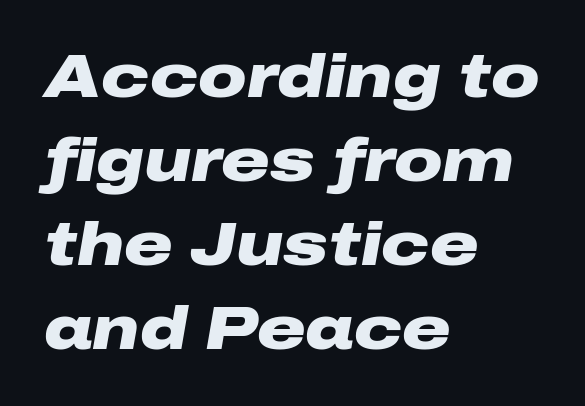
The image shows 60 px heavy, wide type, italic (leaning right); set left-aligned, normal line spacing (1.4x), normal letter spacing, not underlined; low stroke contrast and a medium x-height.
